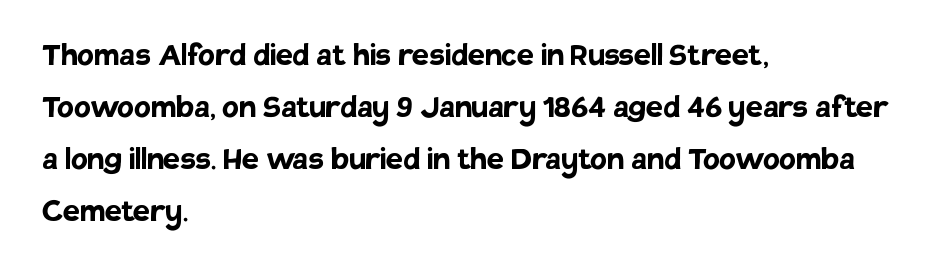
Q: Is the text bold? A: Yes.
Q: Is the text italic (slanted)? A: No, it is upright.
Q: Is the typeface a serif or a sans-serif typeface? A: Sans-serif.
Q: Is the text underlined? A: No.
Q: How is the paragraph aligned? A: Left-aligned.
Q: Is the spacing between letters normal or unusually wide? A: Normal.
Q: Is the spacing between lines tight, normal or loose? A: Normal.
Q: Width (condensed, normal, or wide)? A: Normal.
Q: Stroke contrast? A: Low.
Q: x-height? A: Large.
Q: Monospaced? A: No.
